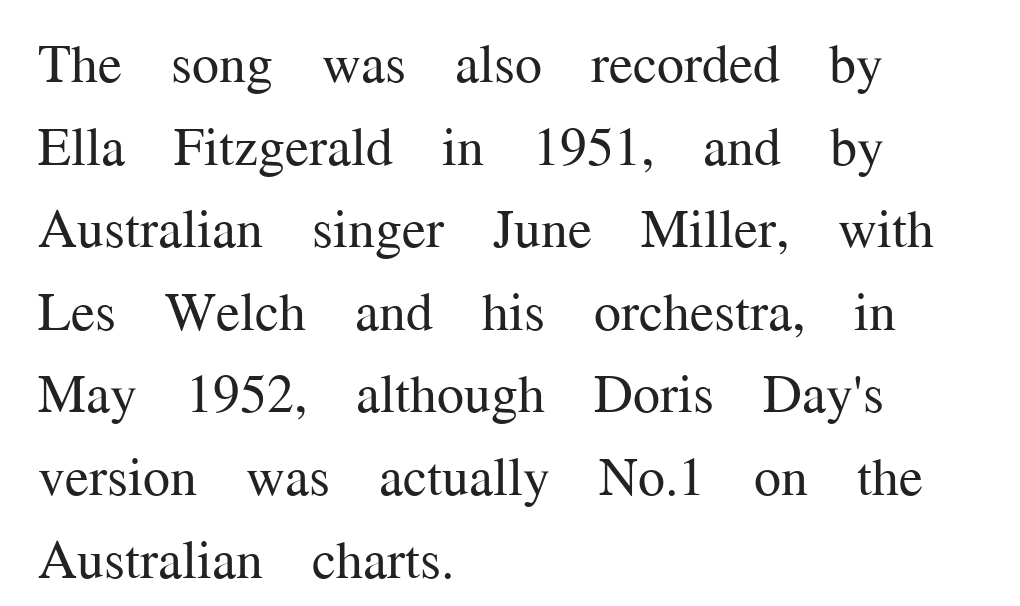
The image shows 54 px regular-weight serif type, upright; set left-aligned, normal line spacing (1.53x), normal letter spacing, not underlined; medium stroke contrast and a medium x-height.
